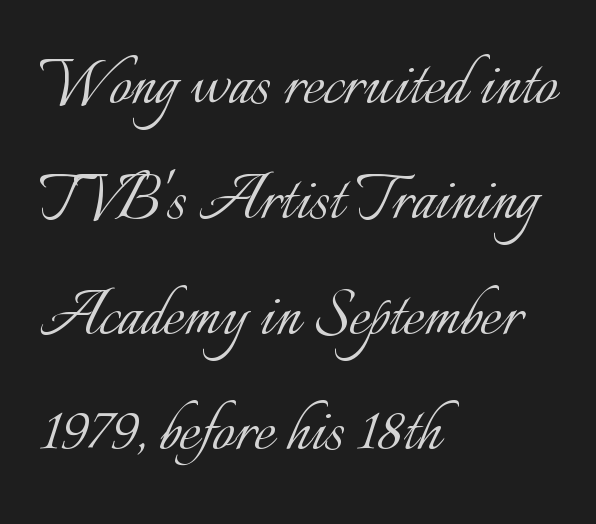
Q: Is the text bold? A: No.
Q: Is the text italic (slanted)? A: Yes.
Q: Is the text underlined? A: No.
Q: How is the paragraph aligned? A: Left-aligned.
Q: Is the spacing between letters normal or unusually wide? A: Normal.
Q: Is the spacing between lines tight, normal or loose? A: Normal.
Q: Width (condensed, normal, or wide)? A: Normal.
Q: Stroke contrast? A: Low.
Q: x-height? A: Small.
Q: Monospaced? A: No.
